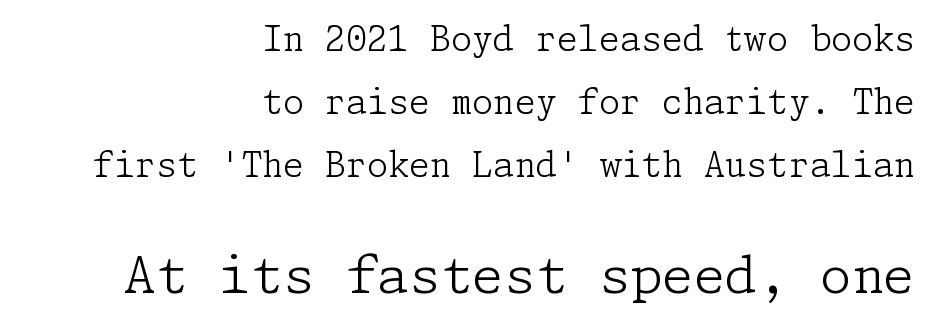
The rag falls on the left side of this text block. The glyphs are unaccompanied by any horizontal stroke below them. The gaps between neighbouring characters are ordinary and unremarkable. Typographically, this falls in the serif category. Size contrast runs from small at the top to large at the bottom.
